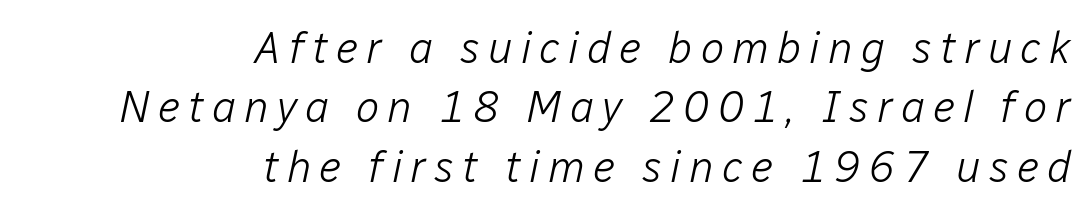
Quick note: italic. Leftover space on each line is placed entirely before the opening word. The face used here is proportionally spaced, like ordinary book or web type. Successive baselines arrive at the customary interval. Unmarked baselines from the first word to the last. The typesetting does not lean heavy: it is not bold.
